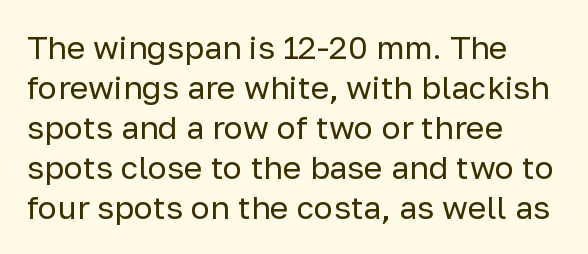
The image shows 32 px regular-weight sans-serif type, upright; set left-aligned, normal line spacing (1.25x), normal letter spacing, not underlined; low stroke contrast and a medium x-height.
